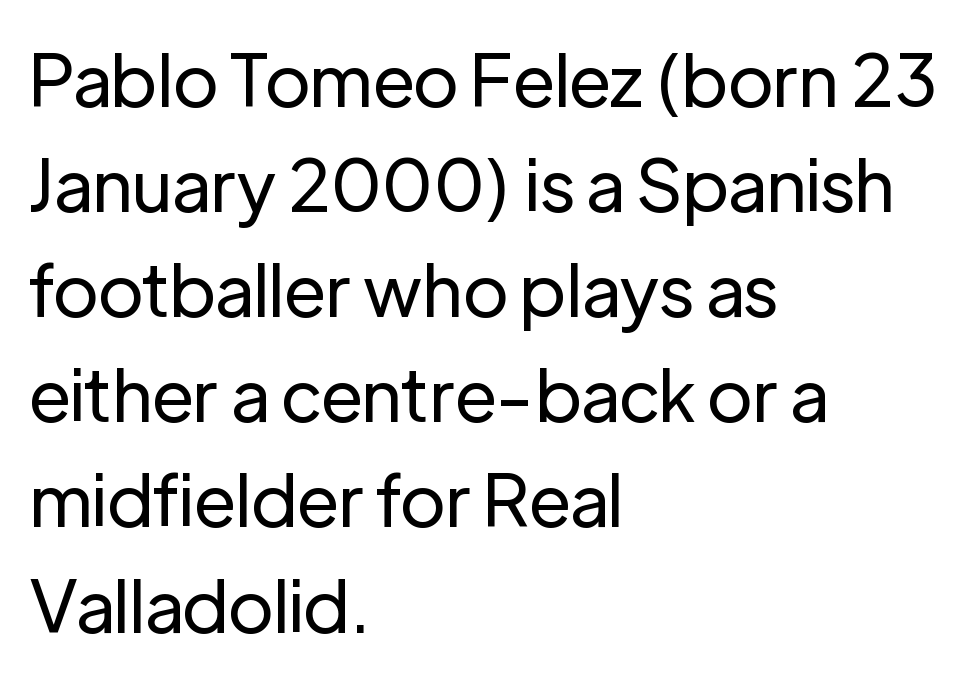
Bare-footed words on every line. Is the block centered? No — it sits flush against the left margin. In terms of leading, this rendering sits right in the middle. Check where the strokes stop: nothing finishes them off — pure sans. The passage shown is typed in a proportional face where columns would drift.
